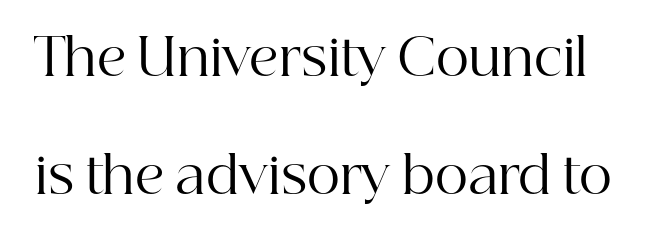
Type style note: has serifs. Students, note that the glyphs here touch the page at normal intervals. Spacing verdict: proportional, widths tailored to each character. Loosely led — the rows are spread out. A bare baseline throughout the passage. Ordinary non-slanted type is in use.
